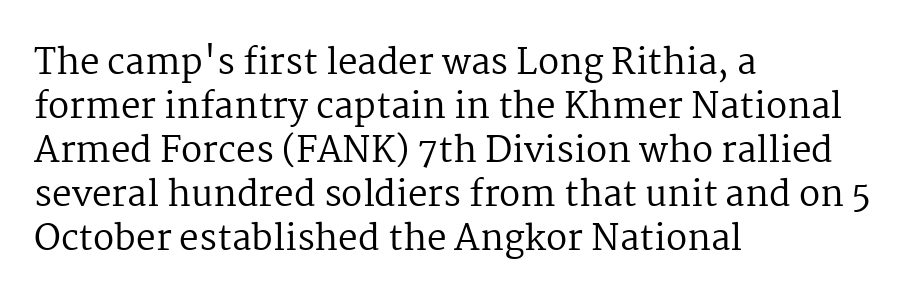
Note: serifs present on the glyphs. A roman cut, with each character standing at attention. The letterforms sit at book weight or below. Varying glyph widths throughout — classic text-font behaviour.
